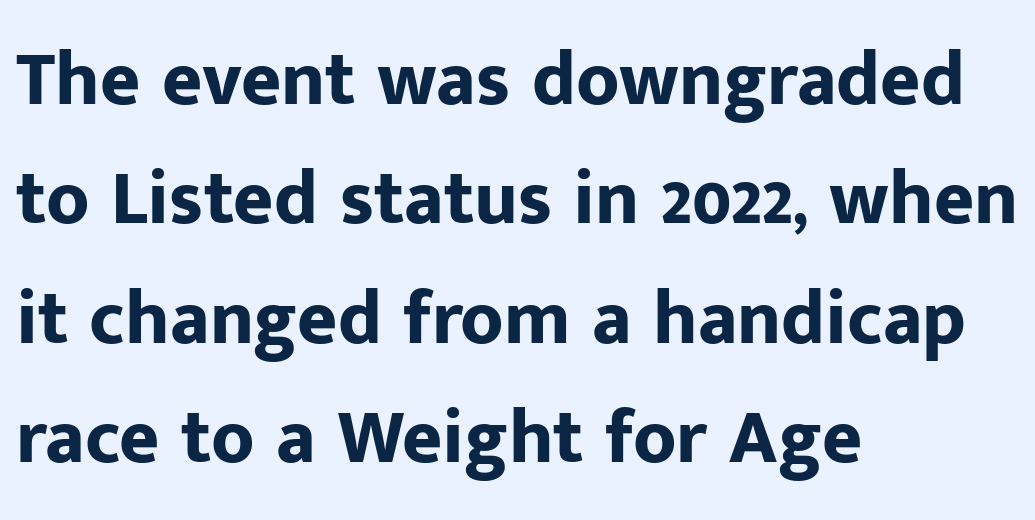
Q: Is the text bold? A: Yes.
Q: Is the text italic (slanted)? A: No, it is upright.
Q: Is the typeface a serif or a sans-serif typeface? A: Sans-serif.
Q: Is the text underlined? A: No.
Q: How is the paragraph aligned? A: Left-aligned.
Q: Is the spacing between letters normal or unusually wide? A: Normal.
Q: Is the spacing between lines tight, normal or loose? A: Normal.
Q: Width (condensed, normal, or wide)? A: Normal.
Q: Stroke contrast? A: Low.
Q: x-height? A: Medium.
Q: Monospaced? A: No.
